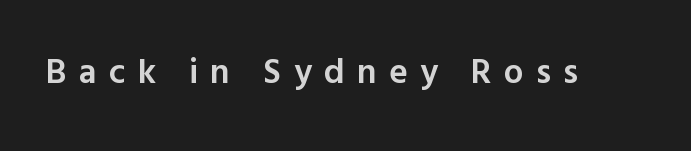
The face used here is a semibold: visibly heavier than regular, lighter than bold. A typesetter would mark this as roman, not italic. Varying glyph widths throughout — classic text-font behaviour. The area under the type is left untouched. The rendering inserts visible extra space after every character.
